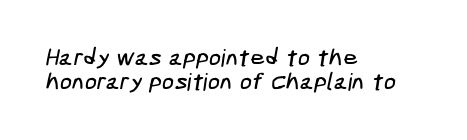
The image shows 24 px text type; set left-aligned, tight line spacing (1.01x), normal letter spacing, not underlined.
